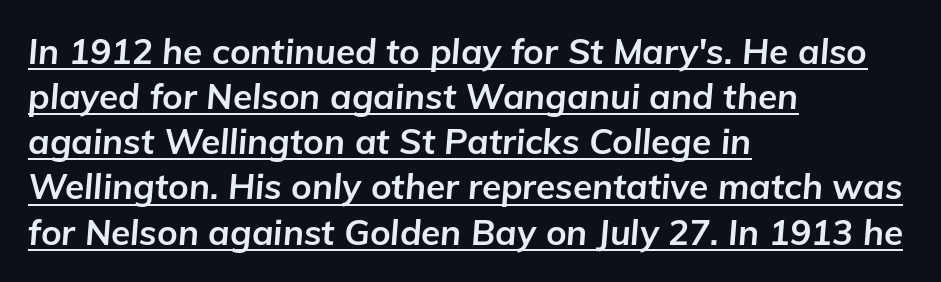
All the whitespace from short lines collects on the right. The rendering uses a moderate line-height, typical for paragraphs. The letters are slanted; this is an italic face. Note the varied advance widths — an 'i' is clearly narrower than an 'm'. Every word sits above its own underline.
